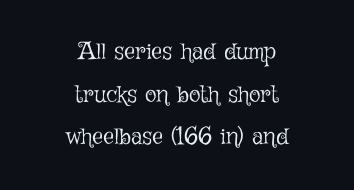
{"italic": "no", "bold": "no", "underline": "no", "align": "center", "line_spacing_ratio": 1.78, "letter_spacing": "normal", "letter_spacing_em": 0.0, "glyph_px": 24}
